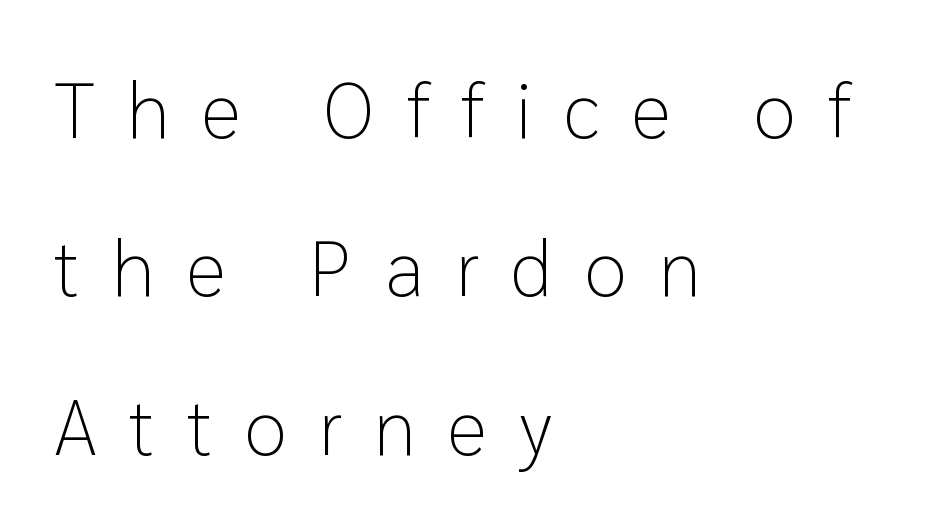
Stroke thickness stays within the range of a standard reading face or lighter. The passage shown is typed in a proportional face where columns would drift. In terms of letterform style, serifs are entirely absent. In CSS terms this would be text-align: left.
